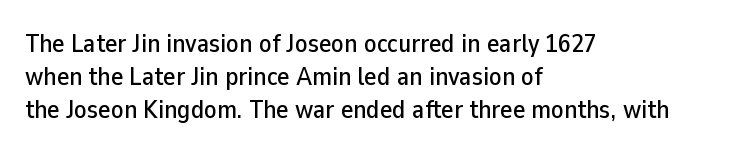
{"italic": "no", "underline": "no", "align": "left", "line_spacing": "normal", "line_spacing_ratio": 1.27, "letter_spacing": "normal", "letter_spacing_em": 0.0, "glyph_px": 26}
